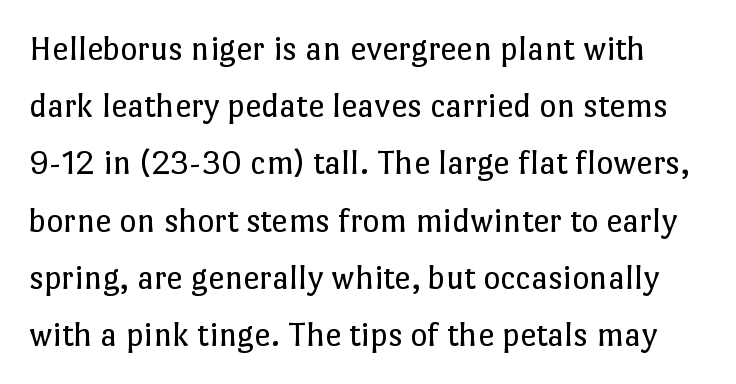
Q: Is the text bold? A: No.
Q: Is the text italic (slanted)? A: No, it is upright.
Q: Is the text underlined? A: No.
Q: Is the spacing between letters normal or unusually wide? A: Normal.
Q: Is the spacing between lines tight, normal or loose? A: Normal.
Q: Width (condensed, normal, or wide)? A: Normal.
Q: Stroke contrast? A: Low.
Q: x-height? A: Medium.
Q: Monospaced? A: No.
